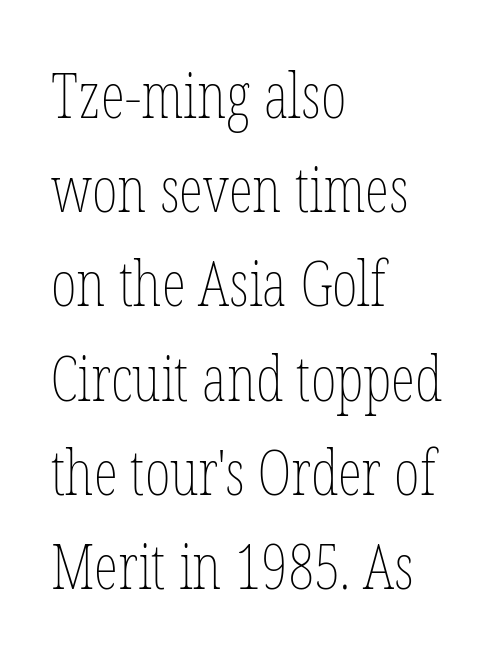
The image shows 62 px thin, condensed type, upright; set left-aligned, normal line spacing (1.52x), normal letter spacing, not underlined; low stroke contrast and a medium x-height.
